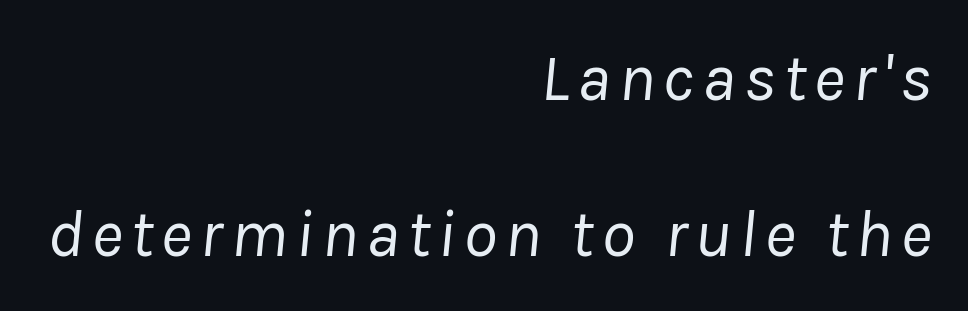
{"italic": "yes", "lean": "right", "slant_degrees": 8, "bold": "no", "weight": "regular", "width": "normal", "stroke_contrast": "low", "x_height": "medium", "monospaced": "no", "underline": "no", "align": "right", "line_spacing": "loose", "line_spacing_ratio": 2.29, "glyph_px": 68}
